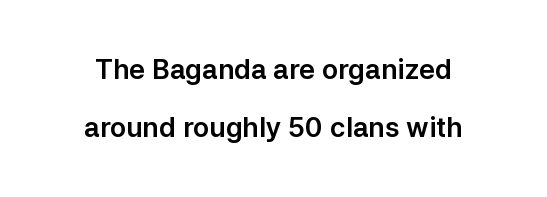
The image shows 27 px text type, upright; set loose line spacing (2.15x), normal letter spacing, not underlined.
